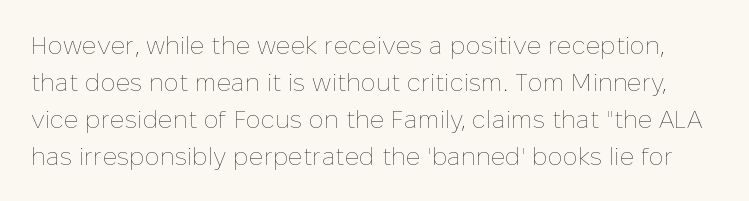
Any mark beneath the type? The region is blank. Evenly set lines give the paragraph a standard silhouette. The letters look calm and open, with moderate or lighter stems. Vertical strokes here are truly vertical. Does extra space separate the letters? No, they use regular spacing.
